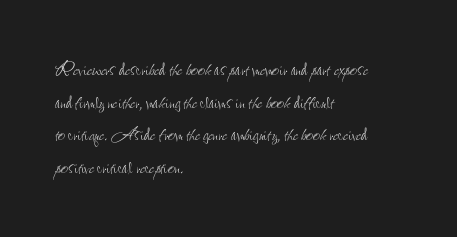
The image shows 25 px text type; set left-aligned, normal line spacing (1.31x), normal letter spacing, not underlined.
